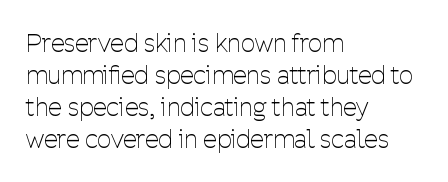
Q: Is the text bold? A: No.
Q: Is the text italic (slanted)? A: No, it is upright.
Q: Is the text underlined? A: No.
Q: How is the paragraph aligned? A: Left-aligned.
Q: Is the spacing between letters normal or unusually wide? A: Normal.
Q: Is the spacing between lines tight, normal or loose? A: Normal.
